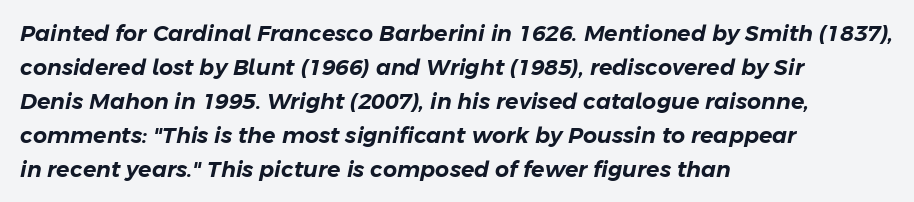
Q: Is the text italic (slanted)? A: Yes, it leans right by about 11 degrees.
Q: Is the text underlined? A: No.
Q: How is the paragraph aligned? A: Left-aligned.
Q: Is the spacing between letters normal or unusually wide? A: Normal.
Q: Is the spacing between lines tight, normal or loose? A: Normal.
